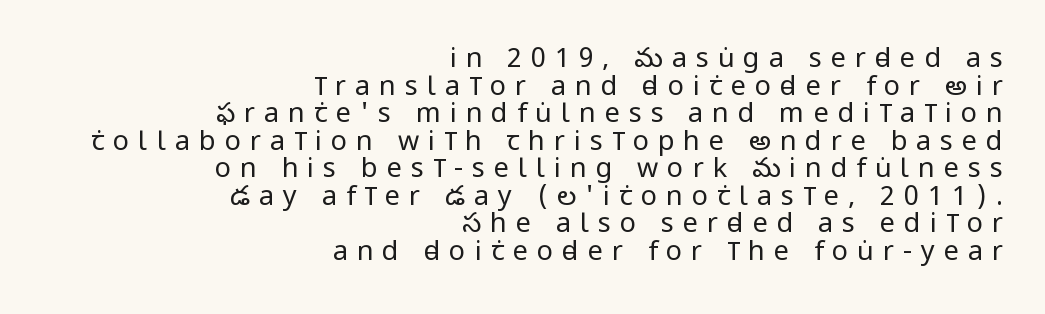
{"italic": "no", "bold": "no", "underline": "no", "align": "right", "line_spacing": "tight", "line_spacing_ratio": 1.02, "letter_spacing": "wide", "letter_spacing_em": 0.33, "glyph_px": 27}
